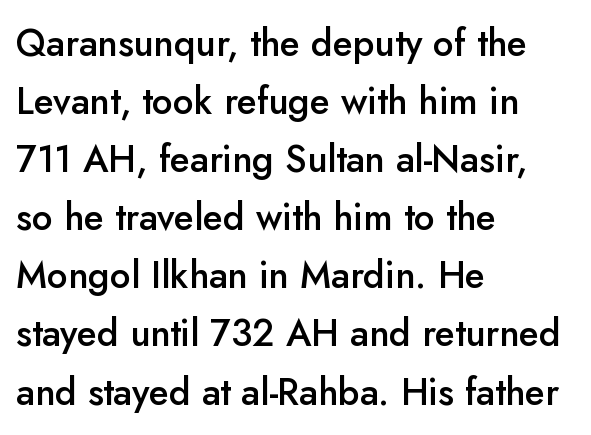
{"serif": "no", "italic": "no", "bold": "semi", "weight": "semibold", "width": "normal", "stroke_contrast": "low", "x_height": "small", "monospaced": "no", "underline": "no", "align": "left", "line_spacing": "normal", "line_spacing_ratio": 1.57, "letter_spacing": "normal", "letter_spacing_em": 0.0, "glyph_px": 37}
